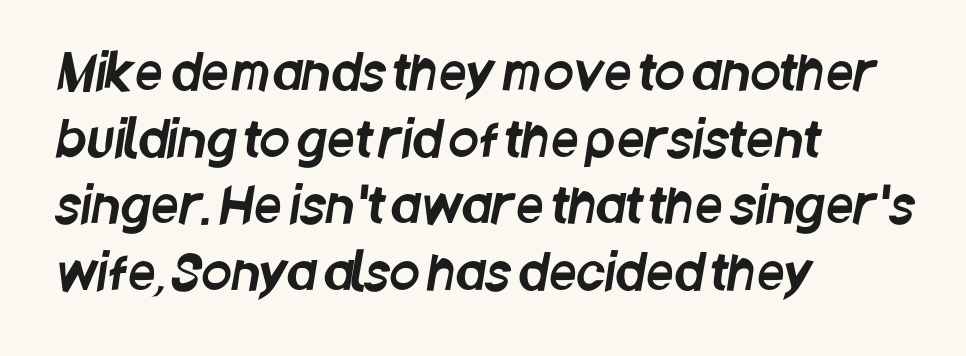
The image shows 49 px condensed sans-serif type; set left-aligned, normal line spacing (1.36x), normal letter spacing, not underlined; low stroke contrast and a large x-height.
